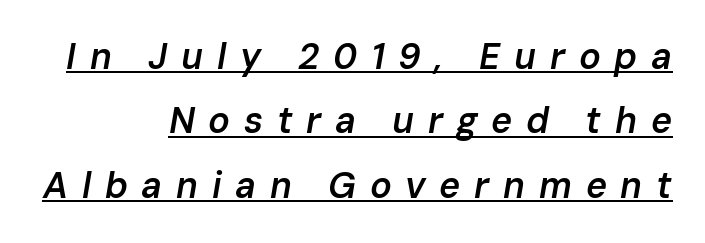
The image shows 36 px semibold type, italic (leaning right); set right-aligned, line spacing 1.79x, unusually wide letter spacing (+0.38 em), underlined; low stroke contrast and a medium x-height.
